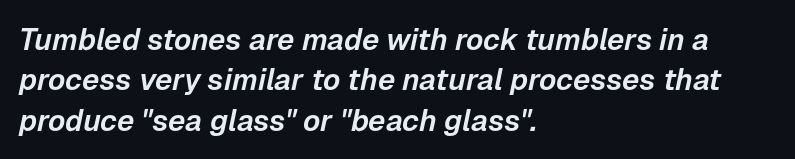
{"italic": "yes", "lean": "right", "slant_degrees": 12, "width": "normal", "stroke_contrast": "low", "x_height": "medium", "monospaced": "no", "underline": "no", "align": "left", "line_spacing": "normal", "line_spacing_ratio": 1.35, "letter_spacing": "normal", "letter_spacing_em": 0.0, "glyph_px": 30}
